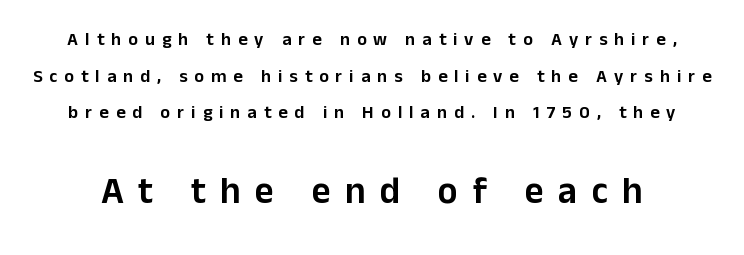
The image shows 37 px sans-serif type, upright; set loose line spacing (2.03x), unusually wide letter spacing (+0.39 em), not underlined; the second (bottom) block is 2.06x larger; low stroke contrast and a medium x-height.
